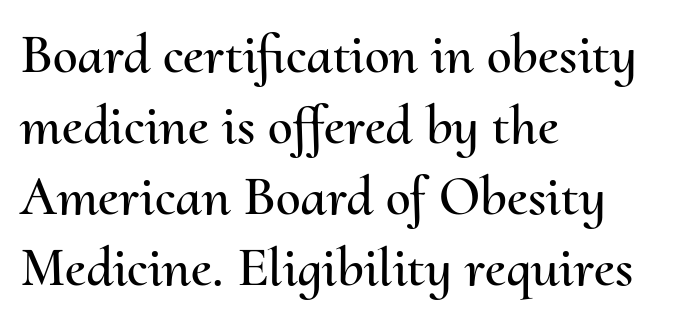
{"italic": "no", "width": "normal", "stroke_contrast": "medium", "x_height": "small", "monospaced": "no", "underline": "no", "align": "left", "line_spacing": "normal", "line_spacing_ratio": 1.27, "letter_spacing": "normal", "letter_spacing_em": 0.0, "glyph_px": 56}
